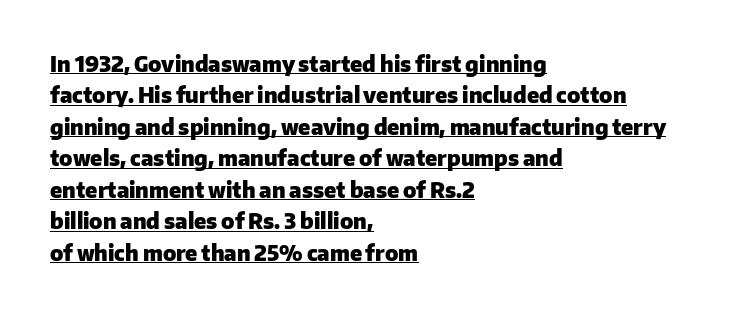
{"italic": "no", "bold": "yes", "underline": "yes", "align": "left", "line_spacing": "normal", "line_spacing_ratio": 1.5, "letter_spacing": "normal", "letter_spacing_em": 0.0, "glyph_px": 21}
